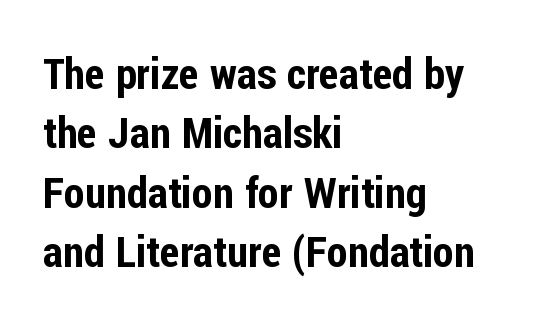
Q: Is the text italic (slanted)? A: No, it is upright.
Q: Is the typeface a serif or a sans-serif typeface? A: Sans-serif.
Q: Is the text underlined? A: No.
Q: How is the paragraph aligned? A: Left-aligned.
Q: Is the spacing between letters normal or unusually wide? A: Normal.
Q: Is the spacing between lines tight, normal or loose? A: Normal.
Q: Width (condensed, normal, or wide)? A: Condensed.
Q: Stroke contrast? A: Low.
Q: x-height? A: Medium.
Q: Monospaced? A: No.
